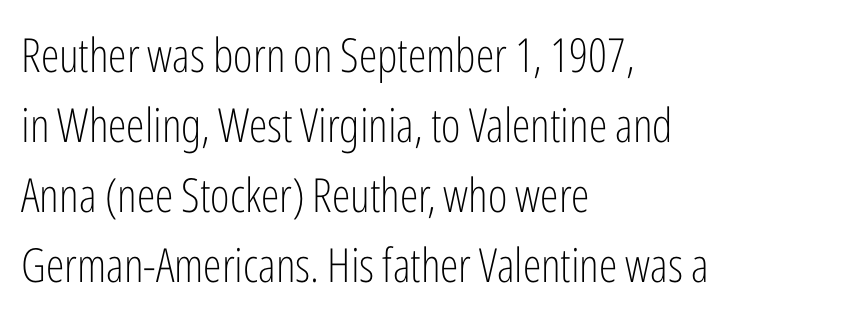
Q: Is the text bold? A: No.
Q: Is the text italic (slanted)? A: No, it is upright.
Q: Is the typeface a serif or a sans-serif typeface? A: Sans-serif.
Q: Is the text underlined? A: No.
Q: How is the paragraph aligned? A: Left-aligned.
Q: Is the spacing between letters normal or unusually wide? A: Normal.
Q: Is the spacing between lines tight, normal or loose? A: Normal.
Q: Width (condensed, normal, or wide)? A: Condensed.
Q: Stroke contrast? A: Low.
Q: x-height? A: Medium.
Q: Monospaced? A: No.
